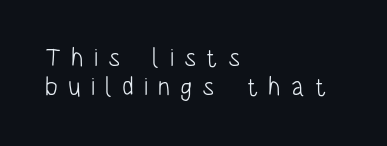
The image shows 26 px text type, upright; set left-aligned, tight line spacing (1.1x), unusually wide letter spacing (+0.39 em), not underlined.
